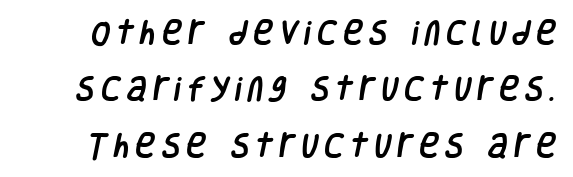
Q: Is the text underlined? A: No.
Q: Is the spacing between letters normal or unusually wide? A: Unusually wide.
Q: Is the spacing between lines tight, normal or loose? A: Loose.
